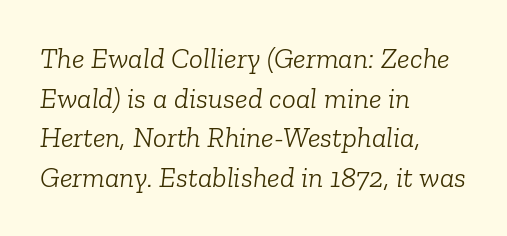
The image shows 29 px light serif type, italic (leaning right); set left-aligned, normal line spacing (1.37x), normal letter spacing, not underlined; low stroke contrast and a medium x-height.
